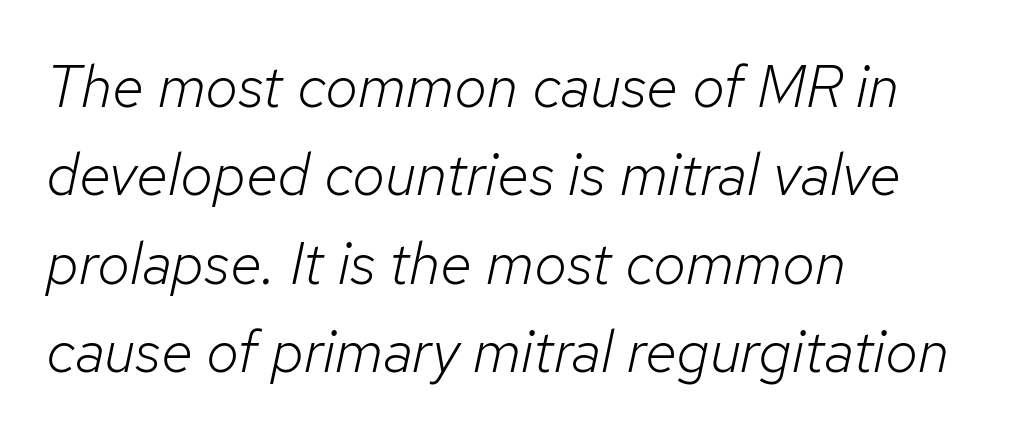
{"italic": "yes", "lean": "right", "slant_degrees": 12, "bold": "no", "weight": "light", "width": "normal", "stroke_contrast": "low", "x_height": "medium", "monospaced": "no", "underline": "no", "align": "left", "line_spacing": "normal", "line_spacing_ratio": 1.5, "letter_spacing": "normal", "letter_spacing_em": 0.0, "glyph_px": 59}
